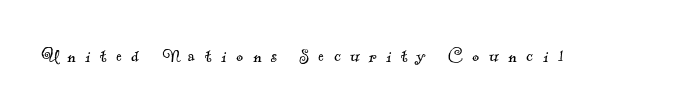
Q: Is the text bold? A: No.
Q: Is the text underlined? A: No.
Q: Is the spacing between letters normal or unusually wide? A: Unusually wide.
